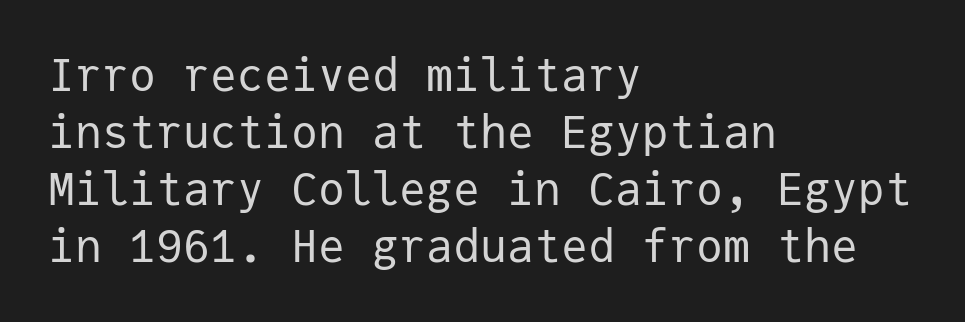
Looks like terminal output: every glyph gets an equal slot. The setting favours the left margin, as ordinary paragraphs usually do. This is the regular roman posture of the typeface. The face used here is a sans, in the tradition of grotesques and geometrics. The passage shown has conventional tracking throughout.
